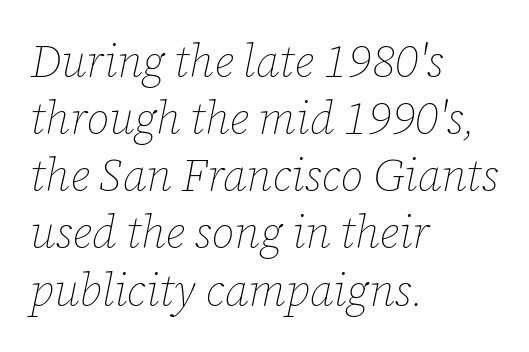
{"italic": "yes", "lean": "right", "slant_degrees": 12, "bold": "no", "weight": "thin", "width": "normal", "stroke_contrast": "low", "x_height": "medium", "monospaced": "no", "underline": "no", "align": "left", "line_spacing": "normal", "line_spacing_ratio": 1.27, "letter_spacing": "normal", "letter_spacing_em": 0.0, "glyph_px": 45}
